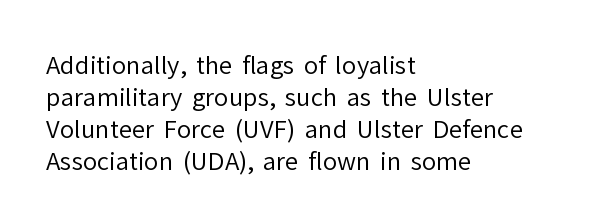
The image shows 24 px text type, upright; set left-aligned, normal line spacing (1.33x), normal letter spacing, not underlined.
